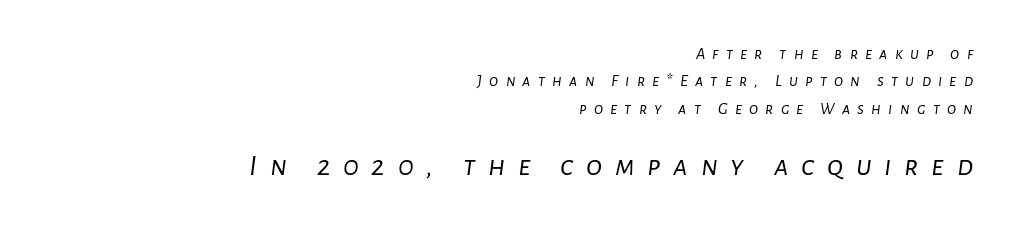
The image shows 30 px light type, italic (leaning right); set right-aligned, normal line spacing (1.61x), unusually wide letter spacing (+0.42 em), not underlined; the second (bottom) block is 1.76x larger; low stroke contrast and a medium x-height.
